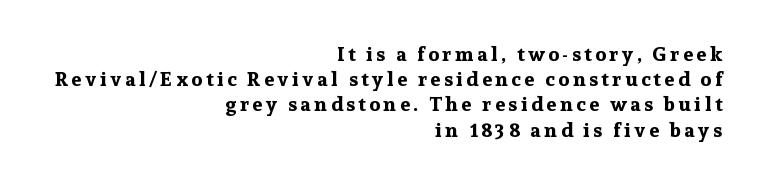
{"italic": "no", "bold": "yes", "underline": "no", "align": "right", "line_spacing": "normal", "line_spacing_ratio": 1.26, "glyph_px": 20}
